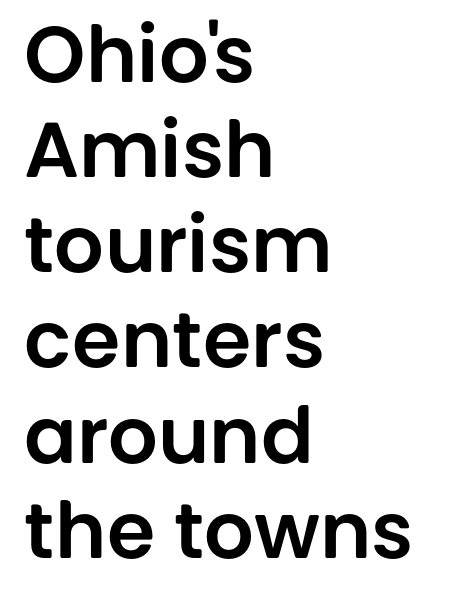
{"serif": "no", "italic": "no", "width": "normal", "stroke_contrast": "low", "x_height": "large", "monospaced": "no", "underline": "no", "align": "left", "line_spacing_ratio": 1.22, "letter_spacing": "normal", "letter_spacing_em": 0.0, "glyph_px": 78}
